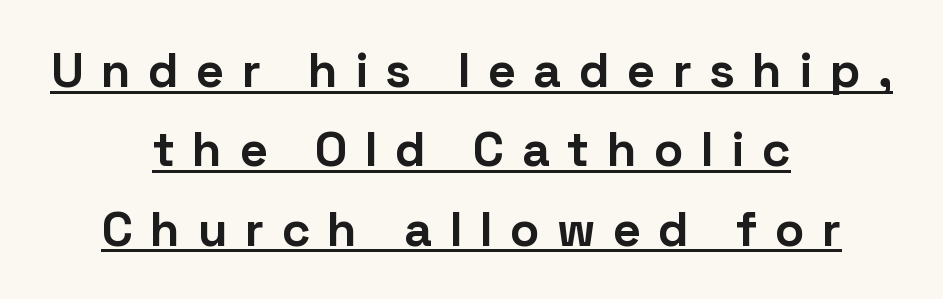
{"serif": "no", "italic": "no", "bold": "yes", "weight": "bold", "width": "normal", "stroke_contrast": "low", "x_height": "medium", "monospaced": "no", "underline": "yes", "align": "center", "line_spacing": "normal", "line_spacing_ratio": 1.62, "letter_spacing": "wide", "letter_spacing_em": 0.35, "glyph_px": 49}
